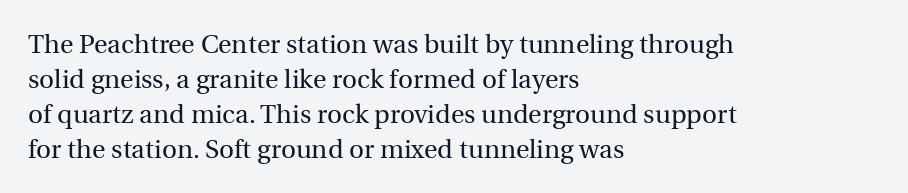
Q: Is the text bold? A: No.
Q: Is the text italic (slanted)? A: No, it is upright.
Q: Is the text underlined? A: No.
Q: How is the paragraph aligned? A: Left-aligned.
Q: Is the spacing between letters normal or unusually wide? A: Normal.
Q: Is the spacing between lines tight, normal or loose? A: Normal.
